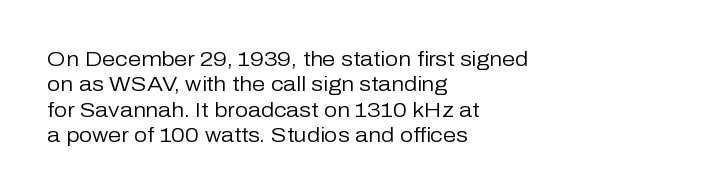
The image shows 21 px text type, upright; set left-aligned, line spacing 1.21x, normal letter spacing, not underlined.
